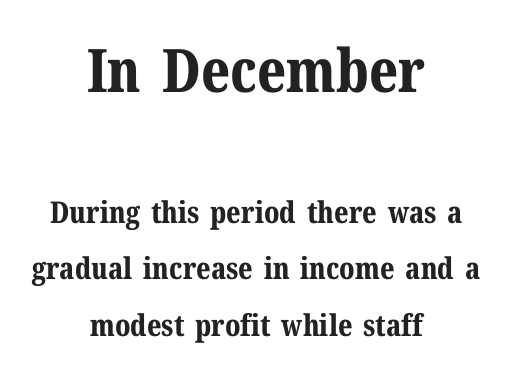
{"serif": "yes", "italic": "no", "bold": "yes", "weight": "bold", "width": "normal", "stroke_contrast": "medium", "x_height": "medium", "monospaced": "no", "underline": "no", "align": "center", "line_spacing_ratio": 1.88, "letter_spacing": "normal", "letter_spacing_em": 0.0, "larger_block": "first", "size_ratio": 2.0, "glyph_px": 60}
